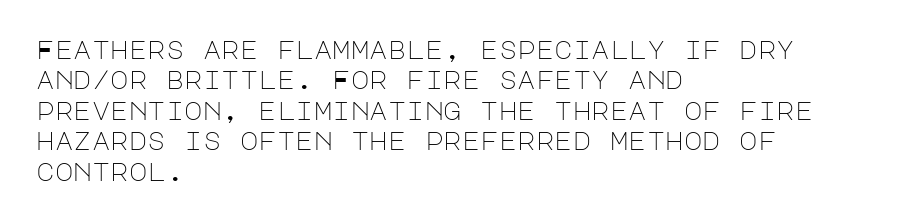
Q: Is the text bold? A: No.
Q: Is the text italic (slanted)? A: No, it is upright.
Q: Is the text underlined? A: No.
Q: How is the paragraph aligned? A: Left-aligned.
Q: Is the spacing between letters normal or unusually wide? A: Normal.
